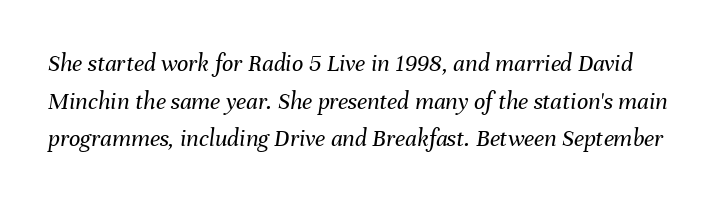
Q: Is the text bold? A: No.
Q: Is the text italic (slanted)? A: Yes, it leans right by about 8 degrees.
Q: Is the text underlined? A: No.
Q: Is the spacing between letters normal or unusually wide? A: Normal.
Q: Is the spacing between lines tight, normal or loose? A: Normal.
